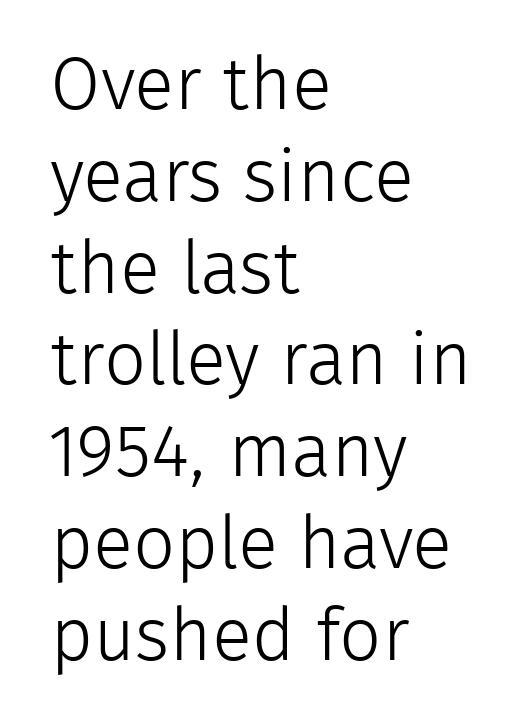
Line beginnings align vertically; line endings do not. A light-to-regular cut is what we see here. The specimen omits any rule beneath the text block's lines. These lines are rendered in a variable-pitch font.
